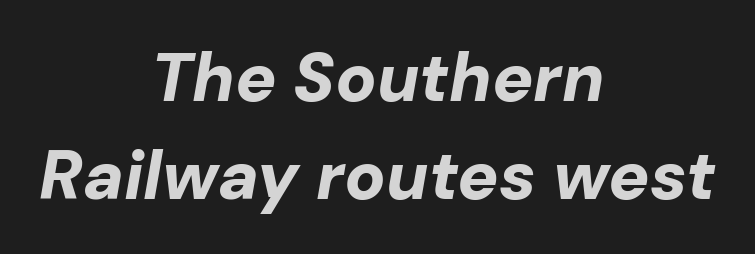
Posture: slanted. Vertically, the passage feels balanced, rows spaced as you'd expect. Bare-footed words on every line. A typesetter would call this proportional, since set widths differ per character. Between one letter and the next there's only the usual sliver of space. Heavy-handed strokes throughout: this text is bold.
